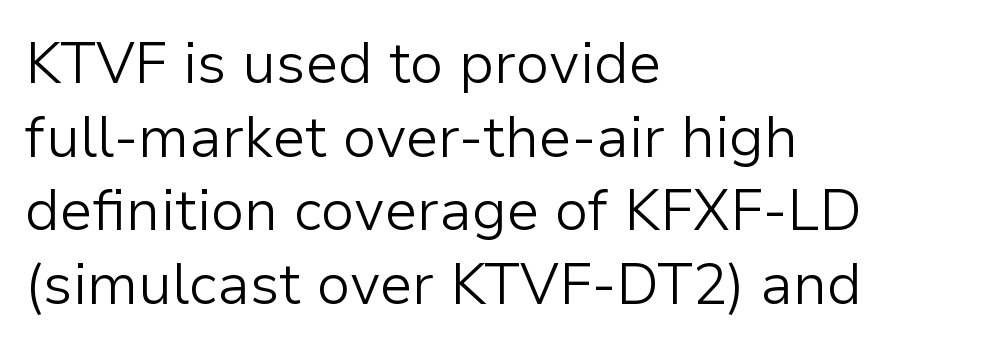
{"serif": "no", "italic": "no", "bold": "no", "weight": "light", "width": "normal", "stroke_contrast": "low", "x_height": "medium", "monospaced": "no", "underline": "no", "align": "left", "line_spacing": "normal", "line_spacing_ratio": 1.29, "letter_spacing": "normal", "letter_spacing_em": 0.0, "glyph_px": 57}
